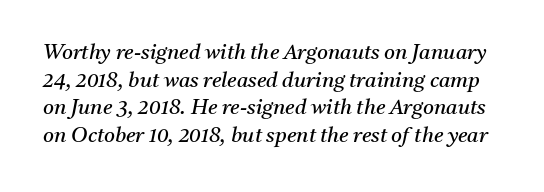
The image shows 21 px text type, italic (leaning right); set normal line spacing (1.32x), normal letter spacing, not underlined.
